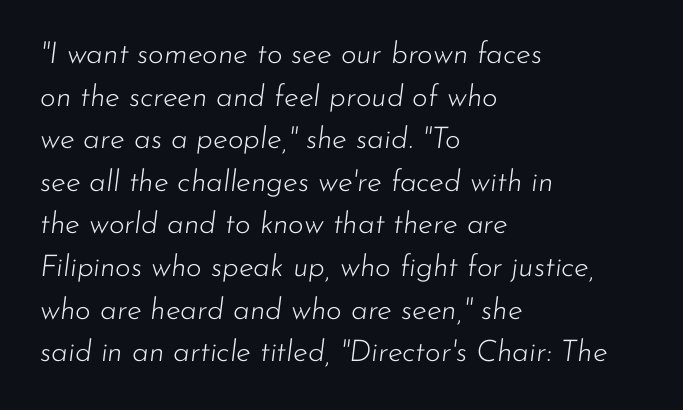
The image shows 30 px light type, italic (leaning right); set left-aligned, normal line spacing (1.42x), normal letter spacing, not underlined; low stroke contrast and a small x-height.
